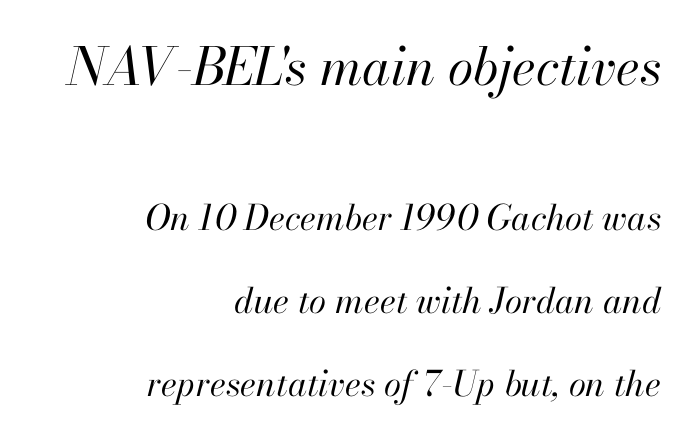
Q: Is the text bold? A: No.
Q: Is the text italic (slanted)? A: Yes, it leans right by about 13 degrees.
Q: Is the text underlined? A: No.
Q: How is the paragraph aligned? A: Right-aligned.
Q: Is the spacing between letters normal or unusually wide? A: Normal.
Q: Is the spacing between lines tight, normal or loose? A: Loose.
Q: Which block of text is set in a larger size, the first (top) or the second (bottom)? A: The first (top) one.
Q: Width (condensed, normal, or wide)? A: Normal.
Q: Stroke contrast? A: High.
Q: x-height? A: Small.
Q: Monospaced? A: No.
